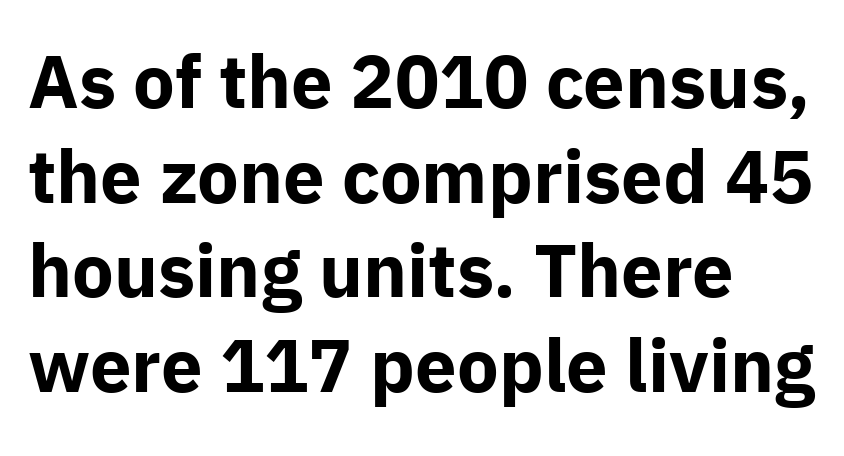
Strokes here are thick enough to call this a true bold. Successive baselines arrive at the customary interval. The specimen omits any rule beneath the text block's lines. No feet cap the strokes, marking this as sans-serif type. The letters stand upright; this is a roman face. All the whitespace from short lines collects on the right.
